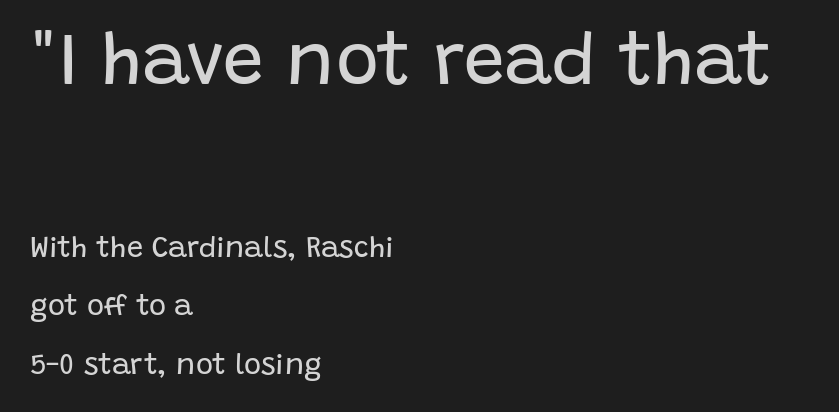
Q: Is the text bold? A: No.
Q: Is the text italic (slanted)? A: No, it is upright.
Q: Is the typeface a serif or a sans-serif typeface? A: Sans-serif.
Q: Is the text underlined? A: No.
Q: How is the paragraph aligned? A: Left-aligned.
Q: Is the spacing between letters normal or unusually wide? A: Normal.
Q: Is the spacing between lines tight, normal or loose? A: Loose.
Q: Which block of text is set in a larger size, the first (top) or the second (bottom)? A: The first (top) one.
Q: Width (condensed, normal, or wide)? A: Normal.
Q: Stroke contrast? A: Low.
Q: x-height? A: Large.
Q: Monospaced? A: No.
